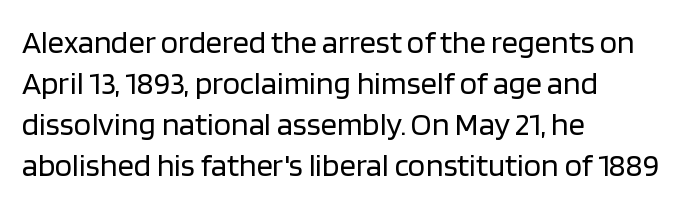
Q: Is the text bold? A: No.
Q: Is the text italic (slanted)? A: No, it is upright.
Q: Is the typeface a serif or a sans-serif typeface? A: Sans-serif.
Q: Is the text underlined? A: No.
Q: How is the paragraph aligned? A: Left-aligned.
Q: Is the spacing between letters normal or unusually wide? A: Normal.
Q: Is the spacing between lines tight, normal or loose? A: Normal.
Q: Width (condensed, normal, or wide)? A: Normal.
Q: Stroke contrast? A: Low.
Q: x-height? A: Large.
Q: Monospaced? A: No.
